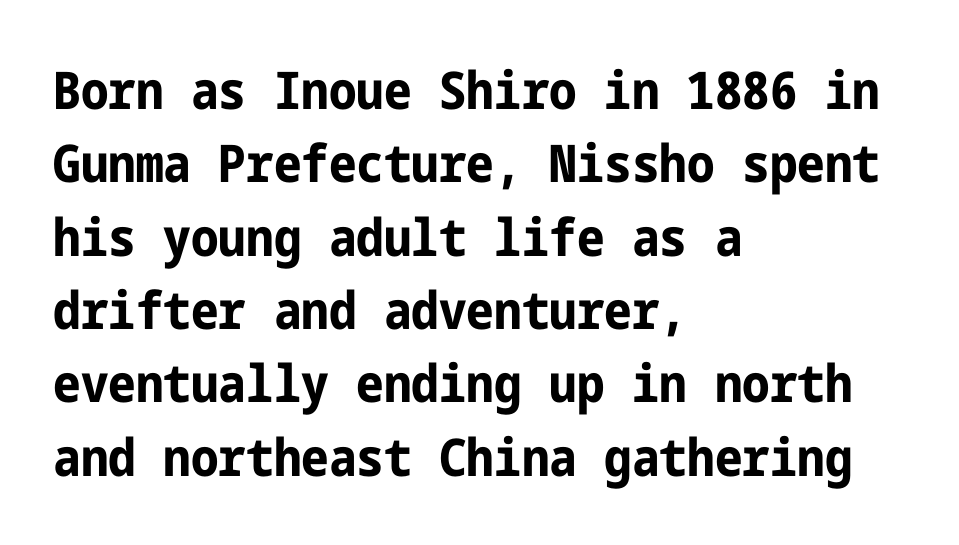
You'd pick this weight for a headline — it's a proper bold. Nothing unusual about the tracking: characters are spaced as the font intends. Typeset ragged right — the left edge is the straight one. A typesetter would label this face a sans. When letters stand straight like this, we call the style roman or upright. Quick note: interline space is typical.
